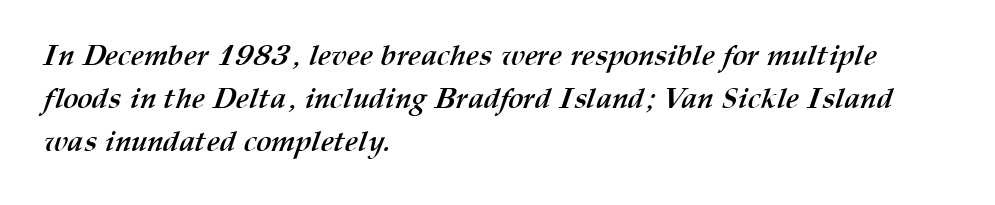
Proportional: the letters do not fall into vertical columns. Short note: letters normally spaced. A bare baseline throughout the passage. You'd pick this weight for a headline — it's a proper bold. Line beginnings align vertically; line endings do not.
